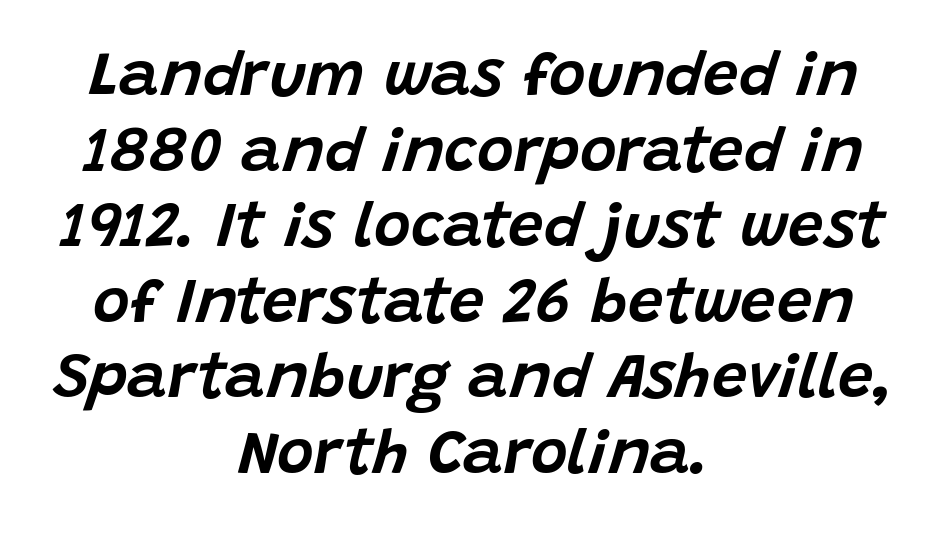
{"italic": "yes", "lean": "right", "slant_degrees": 15, "width": "normal", "stroke_contrast": "low", "x_height": "large", "monospaced": "no", "underline": "no", "align": "center", "line_spacing_ratio": 1.2, "letter_spacing": "normal", "letter_spacing_em": 0.0, "glyph_px": 63}
